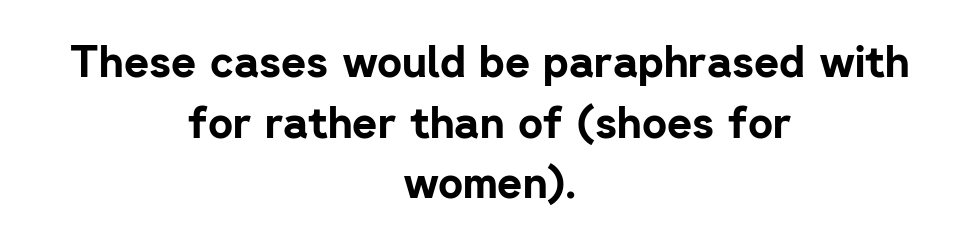
Q: Is the text bold? A: Yes.
Q: Is the text italic (slanted)? A: No, it is upright.
Q: Is the typeface a serif or a sans-serif typeface? A: Sans-serif.
Q: Is the text underlined? A: No.
Q: How is the paragraph aligned? A: Centered.
Q: Is the spacing between letters normal or unusually wide? A: Normal.
Q: Is the spacing between lines tight, normal or loose? A: Normal.
Q: Width (condensed, normal, or wide)? A: Normal.
Q: Stroke contrast? A: Low.
Q: x-height? A: Medium.
Q: Monospaced? A: No.
